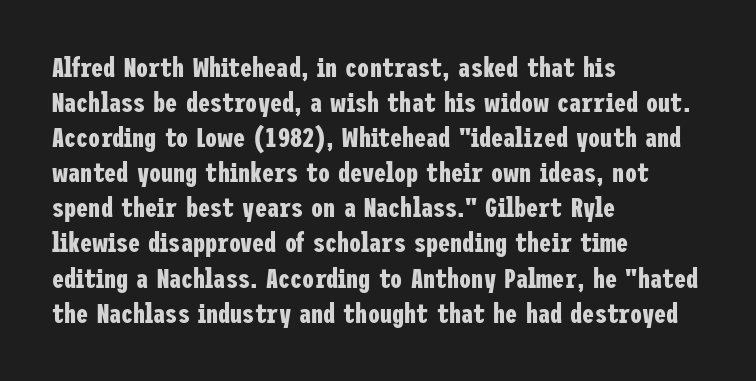
Is there much room between lines? A standard amount, neither cramped nor airy. Emphasis by weight is at full strength: bold. Each word holds together tightly as a unit, with standard inter-letter gaps. Rule under the text: the space is simply empty. Style check: upright. Does the copy run flush right? No — it runs flush left.
